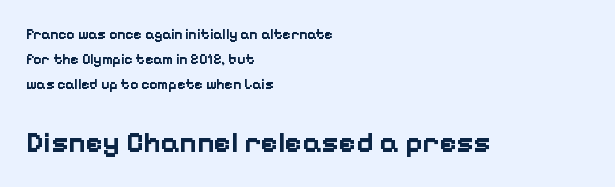
The passage is arranged the way most books set body copy — flush left. The passage shown is typed in a proportional face where columns would drift. Type without underlining. Note: no serifs on the glyphs. Is the type bold? Yes — the strokes are clearly thick and heavy. Does the bottom block carry the larger type? Yes, it does.
